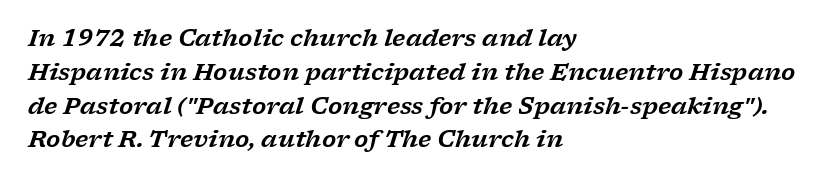
Q: Is the text italic (slanted)? A: Yes, it leans right by about 17 degrees.
Q: Is the text underlined? A: No.
Q: How is the paragraph aligned? A: Left-aligned.
Q: Is the spacing between letters normal or unusually wide? A: Normal.
Q: Is the spacing between lines tight, normal or loose? A: Normal.
